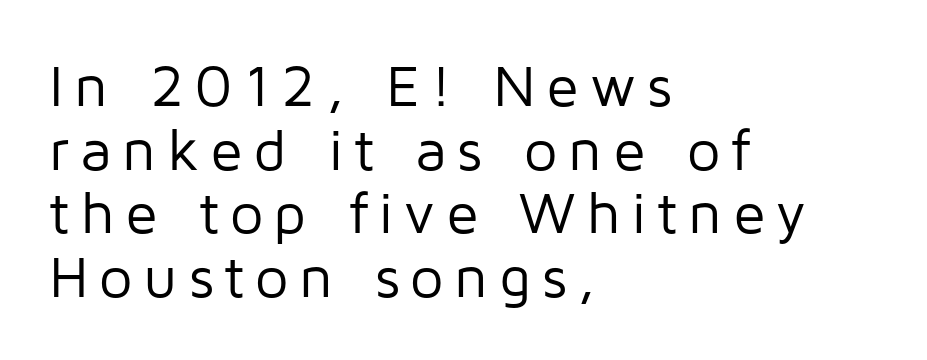
The font family rendered here belongs to the sans-serif group. Looks like regular typesetting: each glyph gets only the width it needs. Leftover space on each line is placed entirely after the last word. Plain, unruled lines of type. Closely set lines give the paragraph a compact silhouette. Bold? No — there's no thickening of the strokes.
